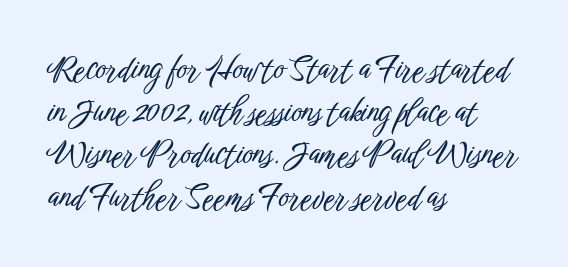
{"serif": "no", "width": "condensed", "stroke_contrast": "low", "x_height": "medium", "monospaced": "no", "underline": "no", "align": "left", "line_spacing": "normal", "line_spacing_ratio": 1.33, "letter_spacing": "normal", "letter_spacing_em": 0.0, "glyph_px": 32}
